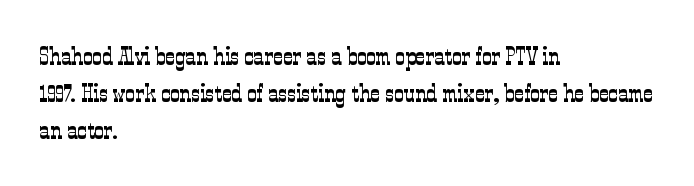
Q: Is the text bold? A: No.
Q: Is the text italic (slanted)? A: No, it is upright.
Q: Is the text underlined? A: No.
Q: How is the paragraph aligned? A: Left-aligned.
Q: Is the spacing between letters normal or unusually wide? A: Normal.
Q: Is the spacing between lines tight, normal or loose? A: Normal.
